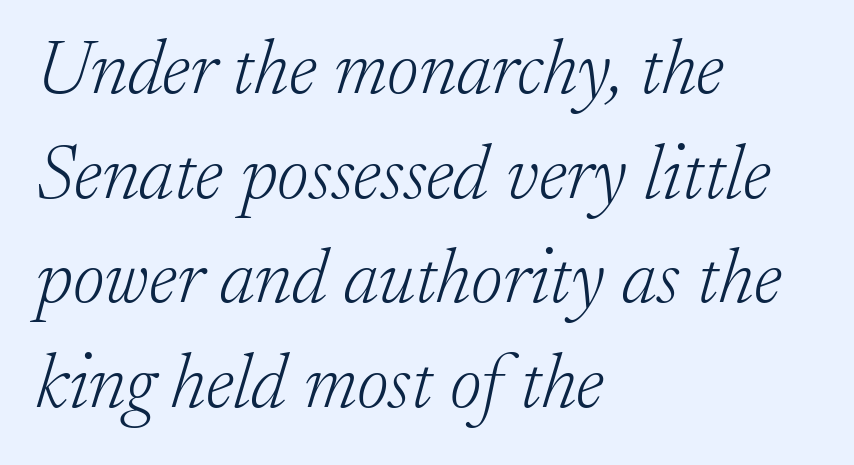
{"serif": "yes", "italic": "yes", "lean": "right", "slant_degrees": 17, "bold": "no", "weight": "light", "width": "normal", "stroke_contrast": "low", "x_height": "small", "monospaced": "no", "underline": "no", "align": "left", "line_spacing": "normal", "line_spacing_ratio": 1.36, "letter_spacing": "normal", "letter_spacing_em": 0.0, "glyph_px": 77}
